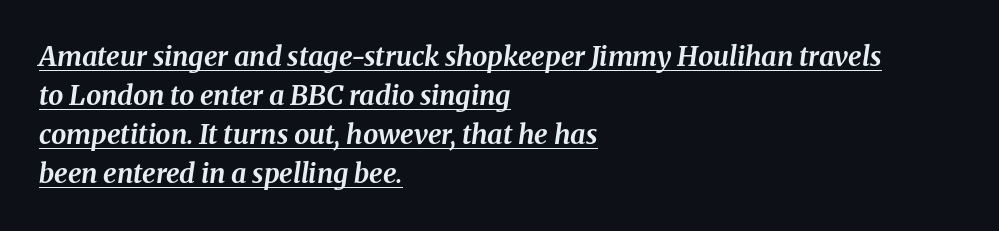
The image shows 27 px bold type, italic (leaning right); set left-aligned, normal line spacing (1.45x), normal letter spacing, underlined.
